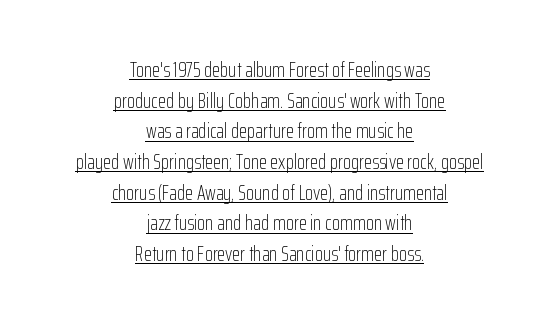
Q: Is the text bold? A: No.
Q: Is the text italic (slanted)? A: No, it is upright.
Q: Is the text underlined? A: Yes.
Q: How is the paragraph aligned? A: Centered.
Q: Is the spacing between letters normal or unusually wide? A: Normal.
Q: Is the spacing between lines tight, normal or loose? A: Normal.
